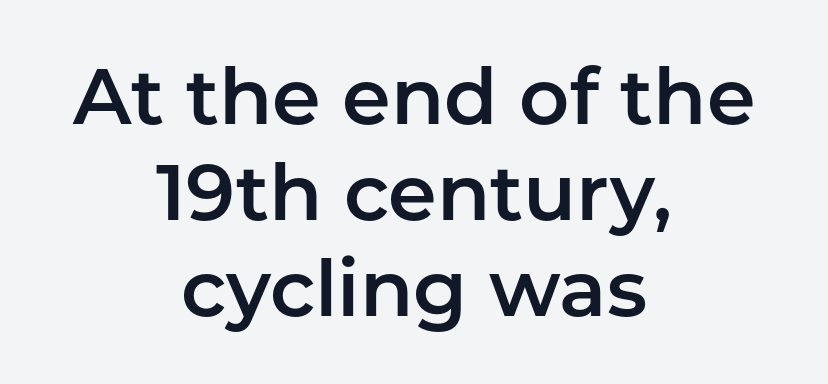
Q: Is the text italic (slanted)? A: No, it is upright.
Q: Is the typeface a serif or a sans-serif typeface? A: Sans-serif.
Q: Is the text underlined? A: No.
Q: How is the paragraph aligned? A: Centered.
Q: Is the spacing between letters normal or unusually wide? A: Normal.
Q: Width (condensed, normal, or wide)? A: Normal.
Q: Stroke contrast? A: Low.
Q: x-height? A: Medium.
Q: Monospaced? A: No.
